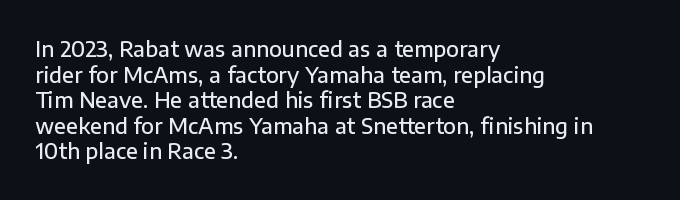
The image shows 21 px text type, upright; set left-aligned, line spacing 1.22x, normal letter spacing, not underlined.
